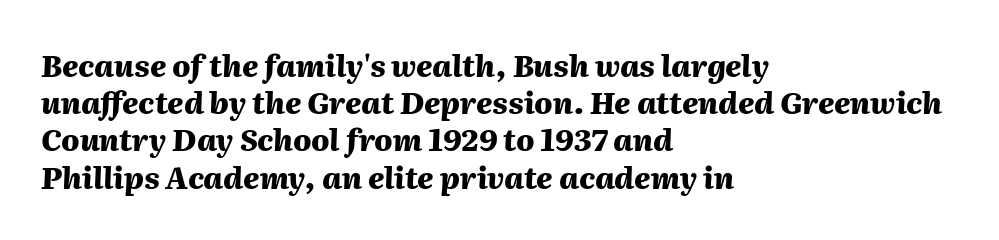
The image shows 30 px heavy type, italic (leaning right); set left-aligned, line spacing 1.24x, normal letter spacing, not underlined; medium stroke contrast and a medium x-height.
